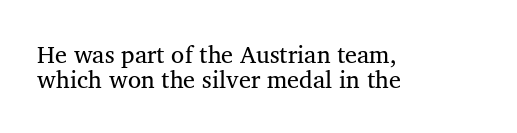
The image shows 24 px text type, upright; set left-aligned, tight line spacing (1.06x), normal letter spacing, not underlined.
